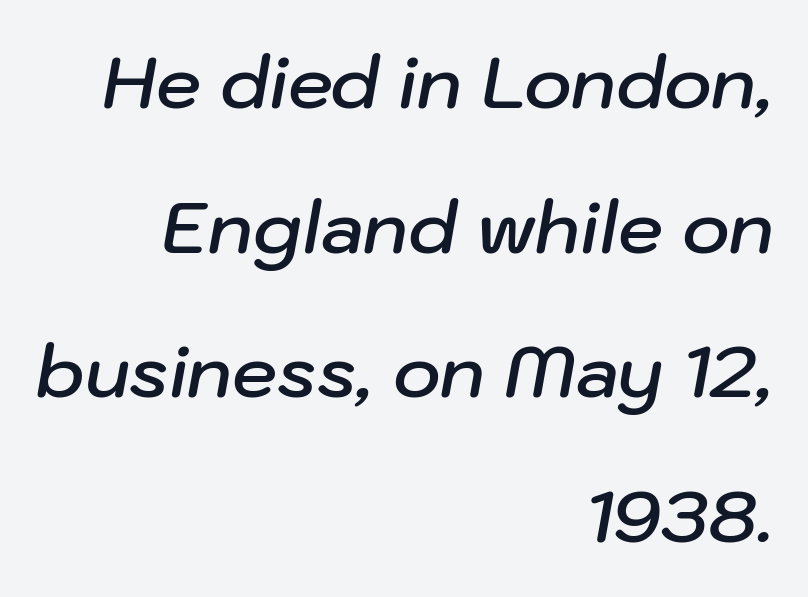
The setting favours the right margin, as signatures and pull-quotes sometimes do. Notice the wide empty band between every row — that's loose leading. Slant detected: the letters are inclined. Each letter keeps its own natural width here, so spacing adapts to shape.
